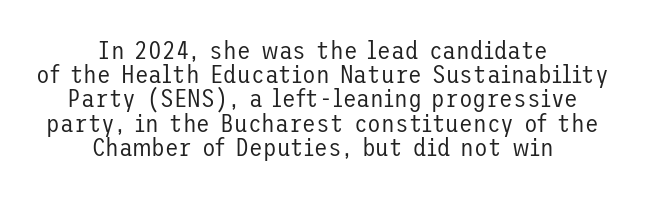
{"italic": "no", "bold": "no", "underline": "no", "align": "center", "line_spacing": "tight", "line_spacing_ratio": 0.97, "letter_spacing": "normal", "letter_spacing_em": 0.0, "glyph_px": 25}
